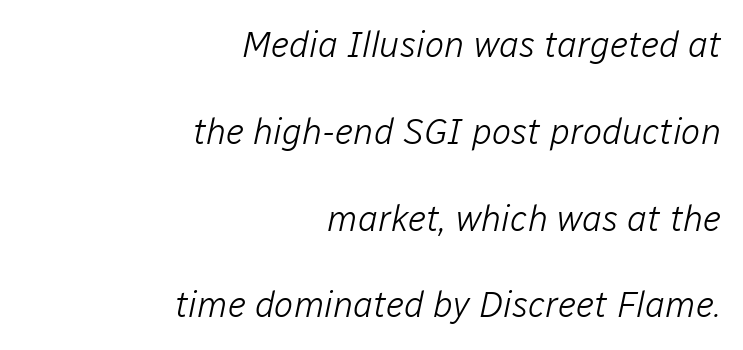
The image shows 36 px light type, italic (leaning right); set right-aligned, loose line spacing (2.41x), normal letter spacing, not underlined; low stroke contrast and a medium x-height.
